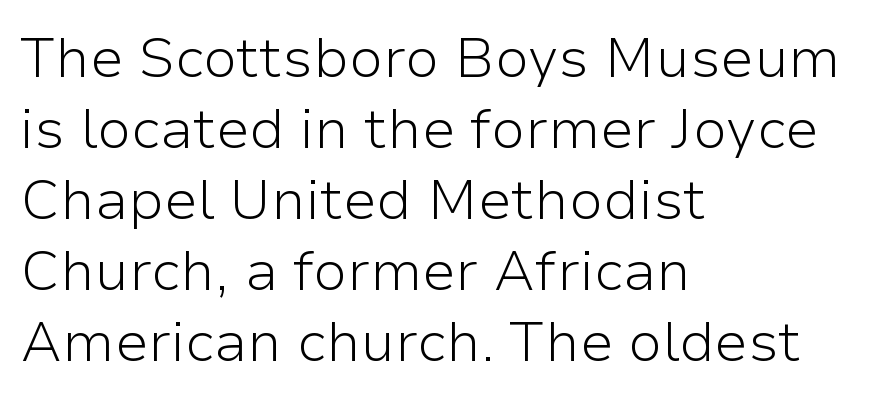
{"serif": "no", "italic": "no", "bold": "no", "weight": "light", "width": "normal", "stroke_contrast": "low", "x_height": "medium", "monospaced": "no", "underline": "no", "align": "left", "line_spacing": "normal", "line_spacing_ratio": 1.27, "letter_spacing": "normal", "letter_spacing_em": 0.0, "glyph_px": 56}
